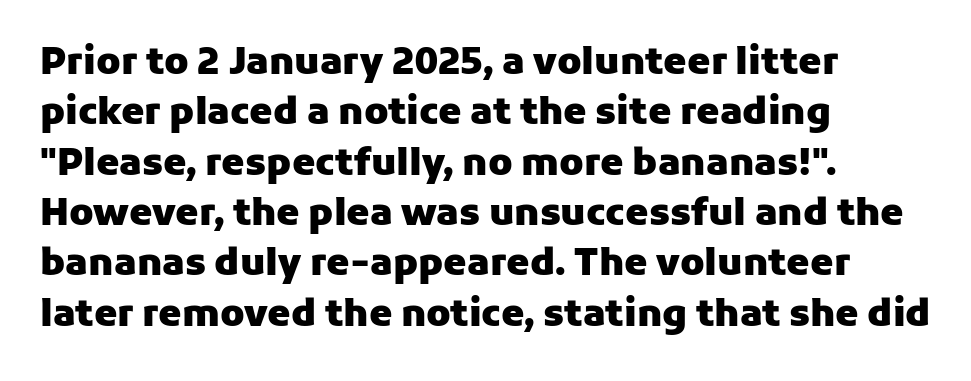
{"serif": "no", "italic": "no", "bold": "yes", "weight": "heavy", "width": "normal", "stroke_contrast": "low", "x_height": "medium", "monospaced": "no", "underline": "no", "align": "left", "line_spacing": "normal", "line_spacing_ratio": 1.36, "letter_spacing": "normal", "letter_spacing_em": 0.0, "glyph_px": 37}
